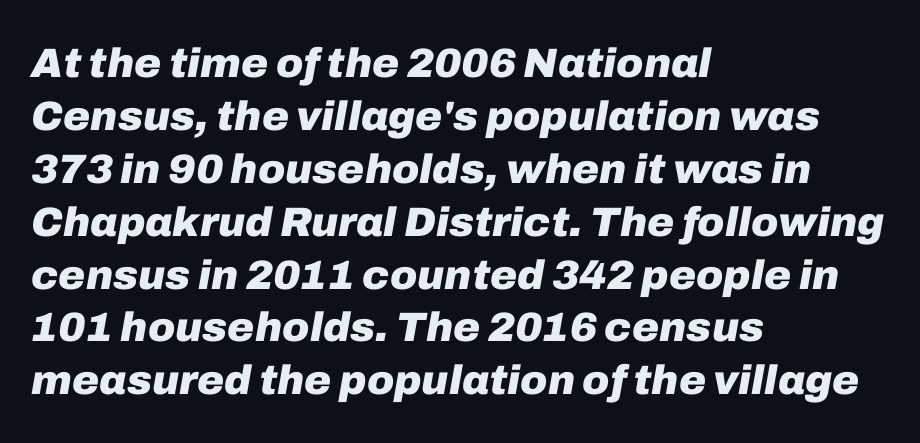
{"italic": "yes", "lean": "right", "slant_degrees": 10, "bold": "yes", "weight": "heavy", "width": "normal", "stroke_contrast": "low", "x_height": "medium", "monospaced": "no", "underline": "no", "align": "left", "line_spacing": "normal", "line_spacing_ratio": 1.29, "letter_spacing": "normal", "letter_spacing_em": 0.0, "glyph_px": 41}
